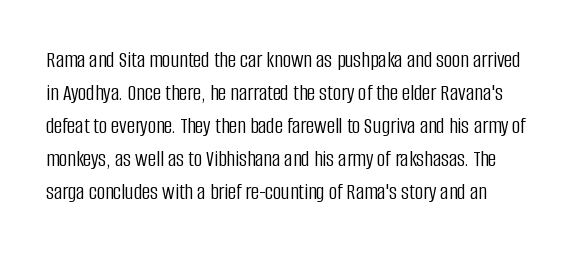
Q: Is the text bold? A: No.
Q: Is the text italic (slanted)? A: No, it is upright.
Q: Is the text underlined? A: No.
Q: Is the spacing between letters normal or unusually wide? A: Normal.
Q: Is the spacing between lines tight, normal or loose? A: Normal.
